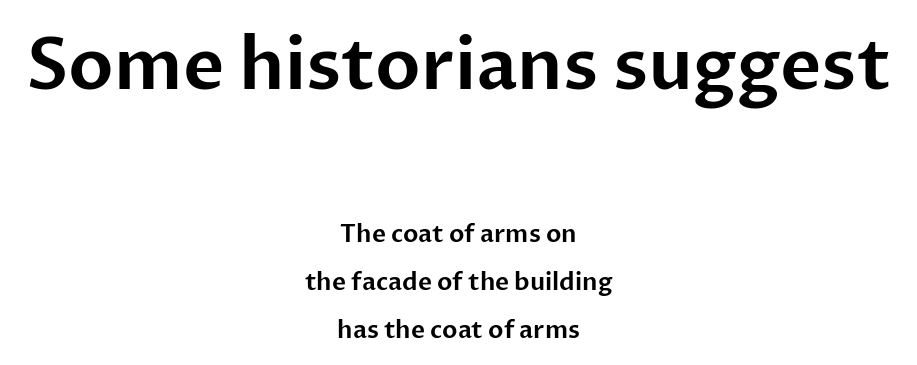
{"serif": "no", "italic": "no", "width": "normal", "stroke_contrast": "low", "x_height": "medium", "monospaced": "no", "underline": "no", "align": "center", "line_spacing": "loose", "line_spacing_ratio": 2.01, "letter_spacing": "normal", "letter_spacing_em": 0.0, "larger_block": "first", "size_ratio": 2.96, "glyph_px": 71}
